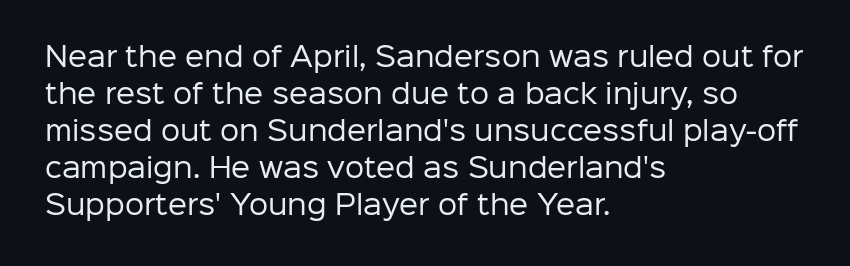
The image shows 27 px text type, upright; set left-aligned, normal line spacing (1.37x), normal letter spacing, not underlined.
